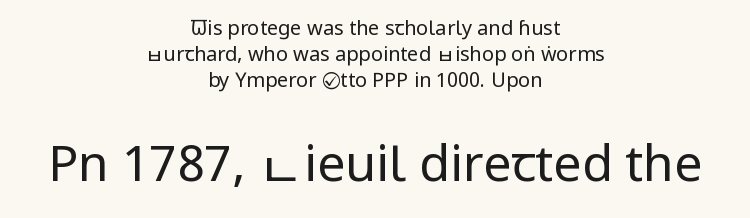
The image shows 50 px regular-weight, condensed sans-serif type, upright; set centered, normal line spacing (1.31x), normal letter spacing, not underlined; the second (bottom) block is 2.5x larger; low stroke contrast and a large x-height.
